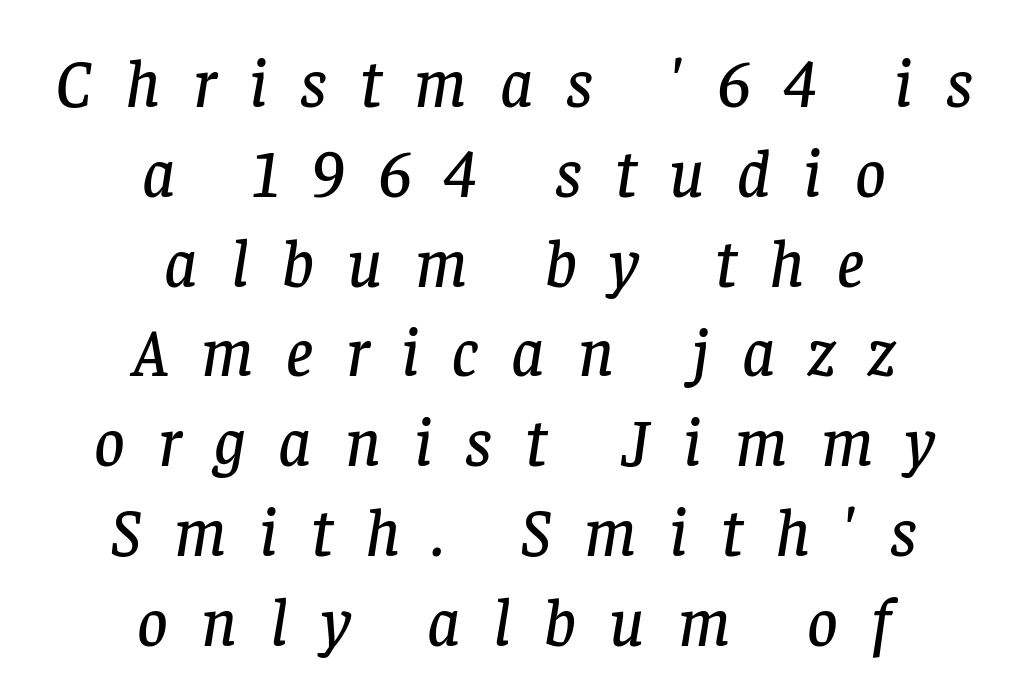
Caption: multi-line text, centered on the measure. The space beneath each line is pristine and unruled. Each word looks stretched out because of the extra space between its letters. This sample has the flowing, uneven cadence of proportional lettering. Observe the lean: these are italic letterforms. Summary of vertical rhythm: regular, with standard interline spacing.
